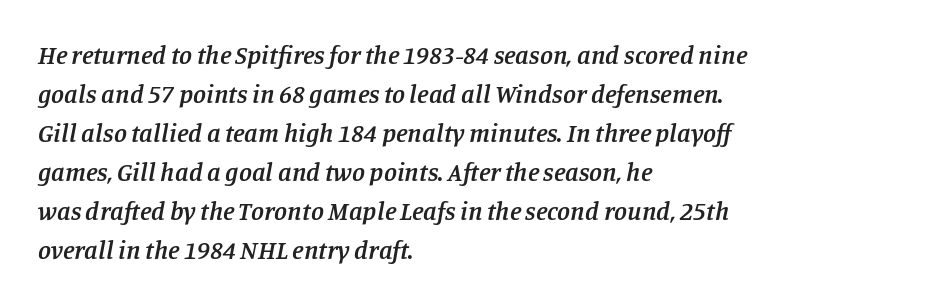
Q: Is the text bold? A: Semi-bold.
Q: Is the text italic (slanted)? A: Yes, it leans right by about 11 degrees.
Q: Is the text underlined? A: No.
Q: How is the paragraph aligned? A: Left-aligned.
Q: Is the spacing between letters normal or unusually wide? A: Normal.
Q: Is the spacing between lines tight, normal or loose? A: Normal.
